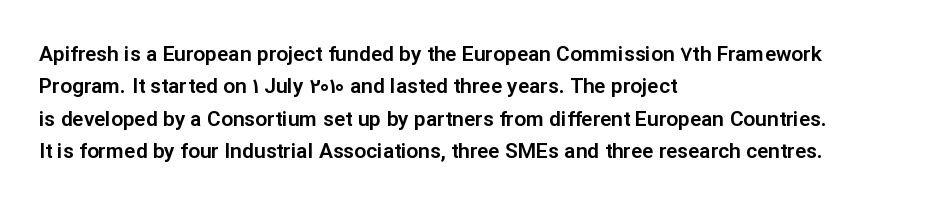
Glyph-to-glyph distance matches everyday printed text. Upright lettering throughout. Notice how descenders clear the ascenders below comfortably — that's standard leading. The strip under each line holds only bare page. Layout note: lines flush left.
